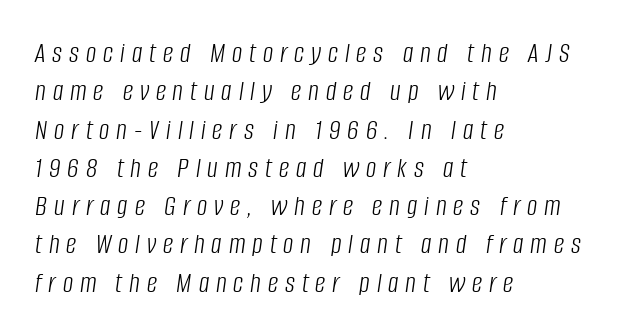
Q: Is the text bold? A: No.
Q: Is the text italic (slanted)? A: Yes, it leans right by about 8 degrees.
Q: Is the text underlined? A: No.
Q: How is the paragraph aligned? A: Left-aligned.
Q: Is the spacing between letters normal or unusually wide? A: Unusually wide.
Q: Is the spacing between lines tight, normal or loose? A: Normal.
Q: Width (condensed, normal, or wide)? A: Condensed.
Q: Stroke contrast? A: Low.
Q: x-height? A: Large.
Q: Monospaced? A: No.
